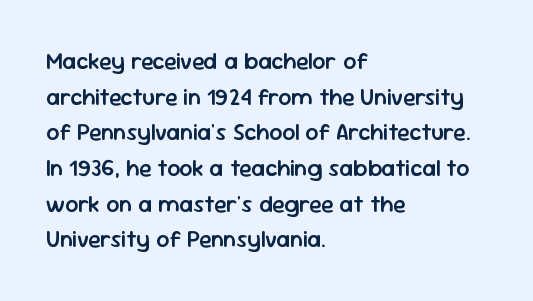
Q: Is the text bold? A: Semi-bold.
Q: Is the text italic (slanted)? A: No, it is upright.
Q: Is the text underlined? A: No.
Q: How is the paragraph aligned? A: Left-aligned.
Q: Is the spacing between letters normal or unusually wide? A: Normal.
Q: Is the spacing between lines tight, normal or loose? A: Normal.
